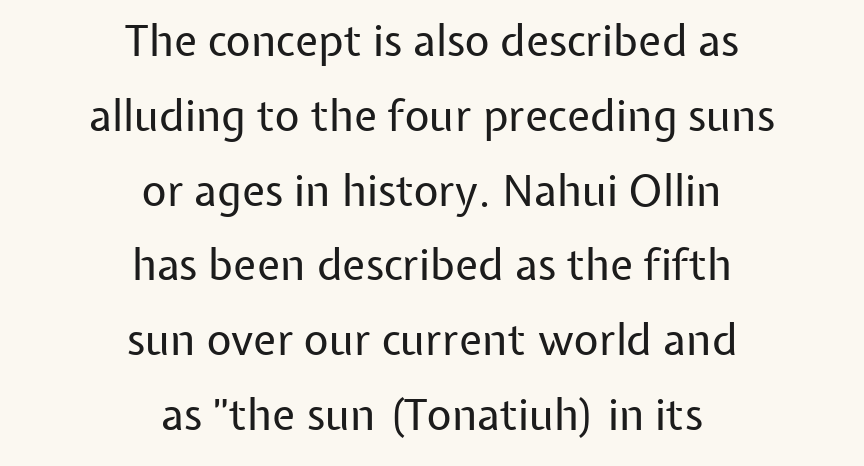
Looks like regular typesetting: each glyph gets only the width it needs. The glyphs are unaccompanied by any horizontal stroke below them. The compositor balanced each line on the midline. No feet cap the strokes, marking this as sans-serif type. The line texture is even and compact thanks to regular tracking. Posture: vertical.
